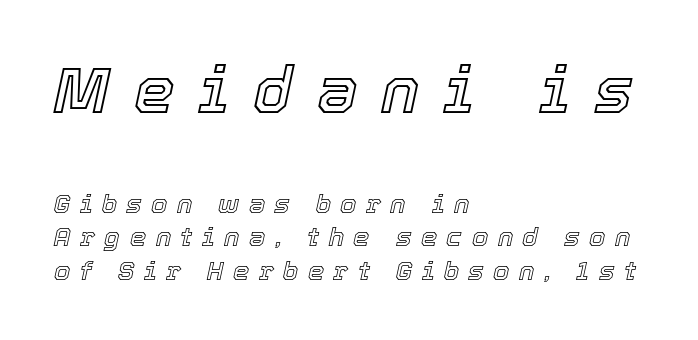
The image shows 65 px text type, italic (leaning right); set left-aligned, normal line spacing (1.28x), unusually wide letter spacing (+0.36 em), not underlined; the first (top) block is 2.5x larger; a medium x-height.
